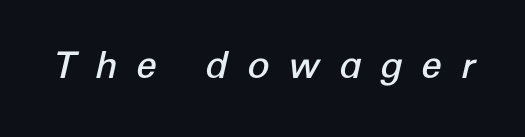
Q: Is the text bold? A: Semi-bold.
Q: Is the text italic (slanted)? A: Yes, it leans right by about 12 degrees.
Q: Is the text underlined? A: No.
Q: Is the spacing between letters normal or unusually wide? A: Unusually wide.
Q: Width (condensed, normal, or wide)? A: Normal.
Q: Stroke contrast? A: Low.
Q: x-height? A: Medium.
Q: Monospaced? A: No.
